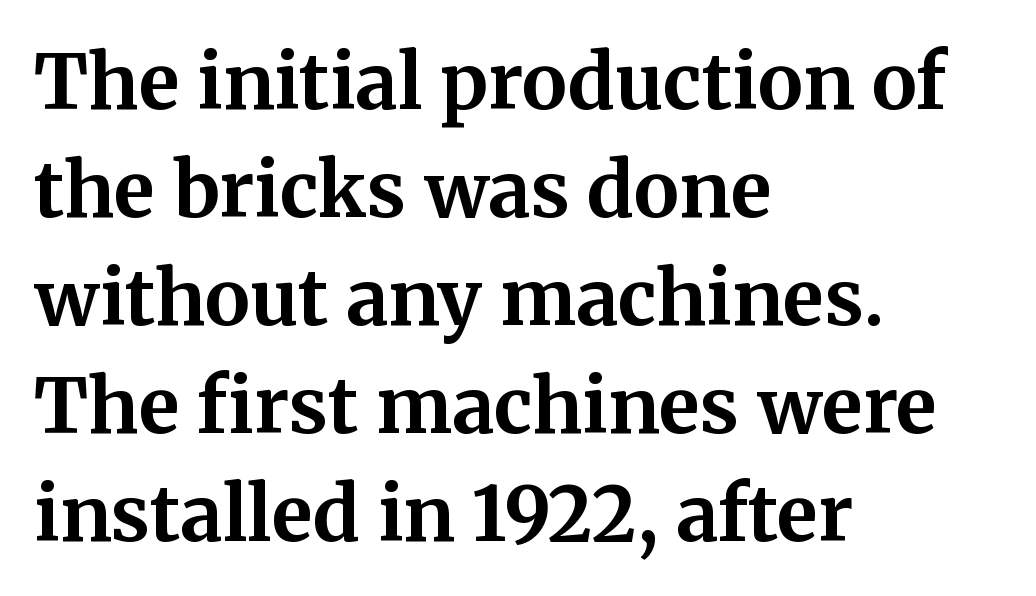
The letters advance in unequal steps, a hallmark of proportional type. Is there much room between lines? A standard amount, neither cramped nor airy. Heft: maximum for text — a bold. Lines of text with bare space underneath. Honestly, the letter spacing is just normal — you wouldn't notice it.
